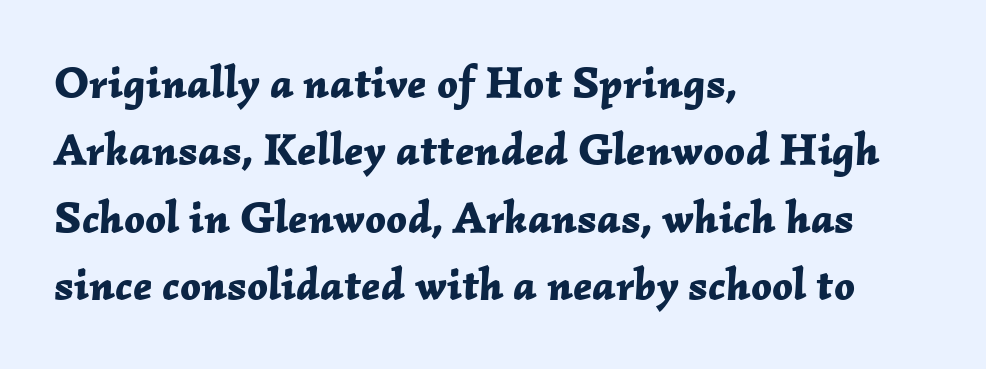
Q: Is the text bold? A: Yes.
Q: Is the text italic (slanted)? A: Yes, it leans right by about 2 degrees.
Q: Is the text underlined? A: No.
Q: How is the paragraph aligned? A: Left-aligned.
Q: Is the spacing between letters normal or unusually wide? A: Normal.
Q: Is the spacing between lines tight, normal or loose? A: Normal.
Q: Width (condensed, normal, or wide)? A: Normal.
Q: Stroke contrast? A: Low.
Q: x-height? A: Medium.
Q: Monospaced? A: No.
